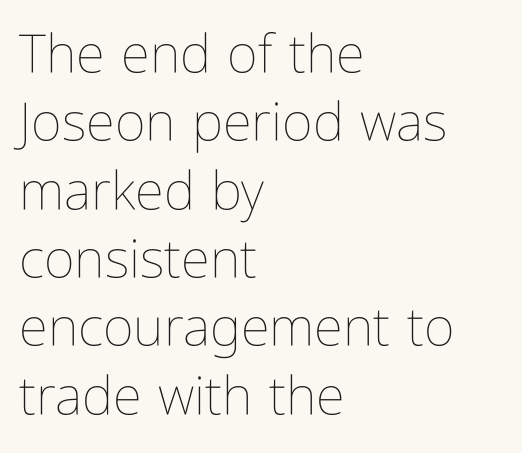
{"italic": "no", "bold": "no", "weight": "thin", "width": "condensed", "stroke_contrast": "low", "x_height": "medium", "monospaced": "no", "underline": "no", "align": "left", "line_spacing": "normal", "line_spacing_ratio": 1.29, "letter_spacing": "normal", "letter_spacing_em": 0.0, "glyph_px": 53}
